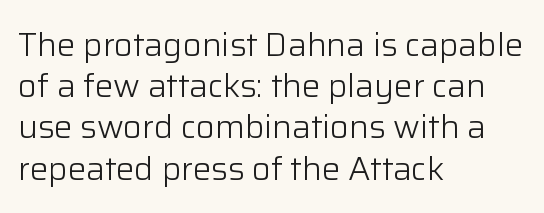
Q: Is the text bold? A: No.
Q: Is the text italic (slanted)? A: No, it is upright.
Q: Is the typeface a serif or a sans-serif typeface? A: Sans-serif.
Q: Is the text underlined? A: No.
Q: How is the paragraph aligned? A: Left-aligned.
Q: Is the spacing between letters normal or unusually wide? A: Normal.
Q: Is the spacing between lines tight, normal or loose? A: Normal.
Q: Width (condensed, normal, or wide)? A: Normal.
Q: Stroke contrast? A: Low.
Q: x-height? A: Medium.
Q: Monospaced? A: No.
